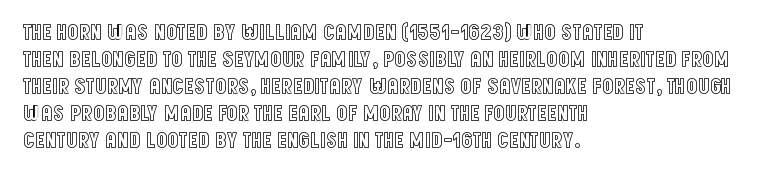
The horizontal fit of the characters is conventional and even. The typesetter chose a ragged-right arrangement here. Upright lettering throughout. The specimen omits any rule beneath the text block's lines.
